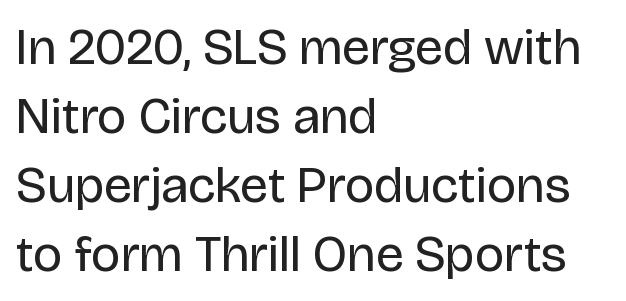
{"serif": "no", "italic": "no", "bold": "no", "weight": "regular", "width": "normal", "stroke_contrast": "low", "x_height": "large", "monospaced": "no", "underline": "no", "align": "left", "line_spacing": "normal", "line_spacing_ratio": 1.35, "letter_spacing": "normal", "letter_spacing_em": 0.0, "glyph_px": 51}
